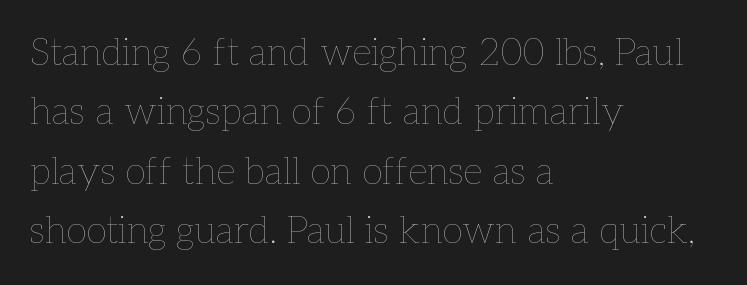
This is roman type, the default non-slanted kind. The passage shown is typed in a proportional face where columns would drift. The designer left line spacing at the default. The lines in this sample share a left origin and differ only in where they stop.
